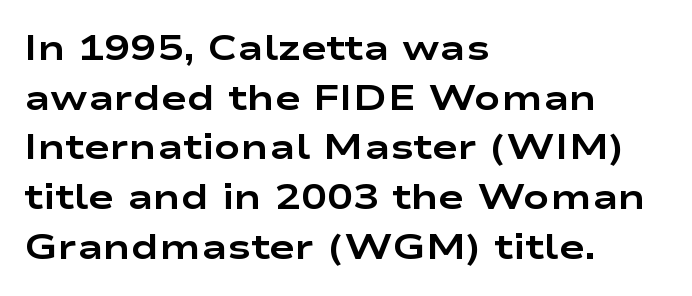
Q: Is the text bold? A: Yes.
Q: Is the text italic (slanted)? A: No, it is upright.
Q: Is the typeface a serif or a sans-serif typeface? A: Sans-serif.
Q: Is the text underlined? A: No.
Q: How is the paragraph aligned? A: Left-aligned.
Q: Is the spacing between letters normal or unusually wide? A: Normal.
Q: Is the spacing between lines tight, normal or loose? A: Normal.
Q: Width (condensed, normal, or wide)? A: Wide.
Q: Stroke contrast? A: Low.
Q: x-height? A: Medium.
Q: Monospaced? A: No.
